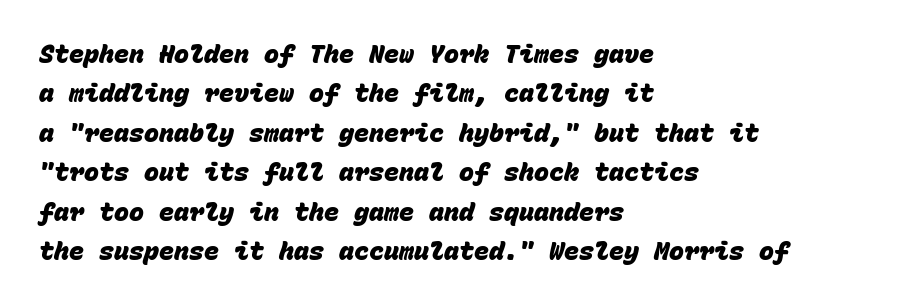
The letterforms sit shoulder to shoulder at normal distance. These words are printed bold, with thick strokes throughout. This sample is left-justified, so line endings fall wherever the words run out. Leading matches the norm, producing a regular column.
